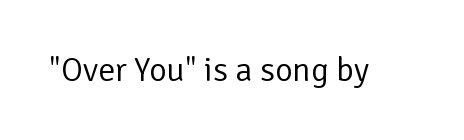
The image shows 34 px regular-weight sans-serif type, upright; set normal letter spacing, not underlined; low stroke contrast and a medium x-height.
